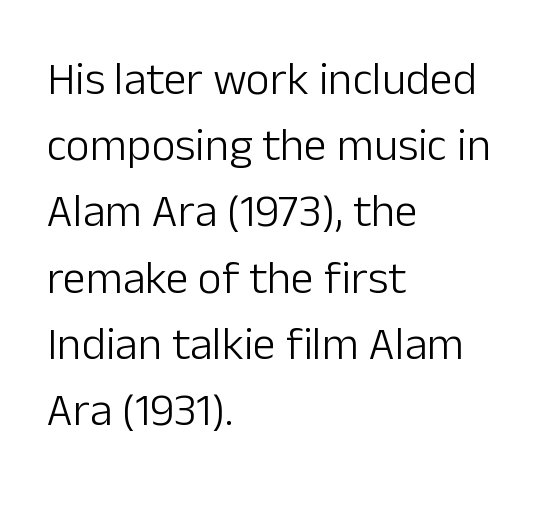
This sample uses an upright cut, with every glyph sitting square on the baseline. Letterform terminals end flat and unadorned throughout the passage. Stems here are at most as thick as an everyday book face. Note the varied advance widths — an 'i' is clearly narrower than an 'm'. Alignment: flush left.
